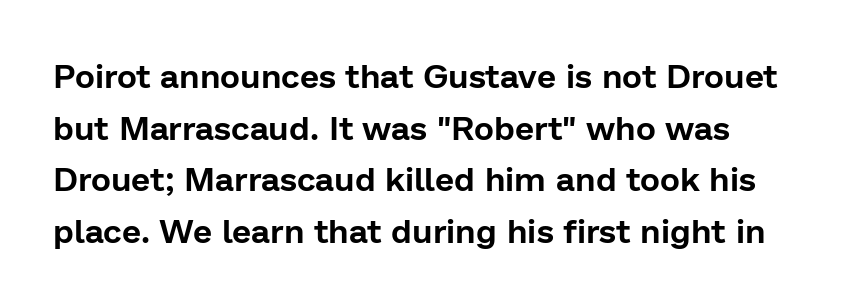
{"serif": "no", "italic": "no", "width": "normal", "stroke_contrast": "low", "x_height": "medium", "monospaced": "no", "underline": "no", "align": "left", "line_spacing": "normal", "line_spacing_ratio": 1.52, "letter_spacing": "normal", "letter_spacing_em": 0.0, "glyph_px": 34}
